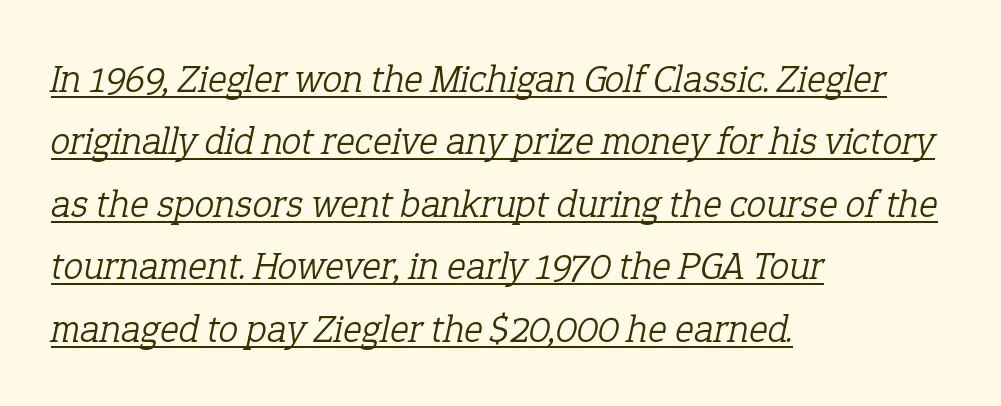
{"serif": "yes", "italic": "yes", "lean": "right", "slant_degrees": 12, "bold": "no", "weight": "light", "width": "normal", "stroke_contrast": "low", "x_height": "medium", "monospaced": "no", "underline": "yes", "align": "left", "line_spacing": "normal", "line_spacing_ratio": 1.56, "letter_spacing": "normal", "letter_spacing_em": 0.0, "glyph_px": 40}
